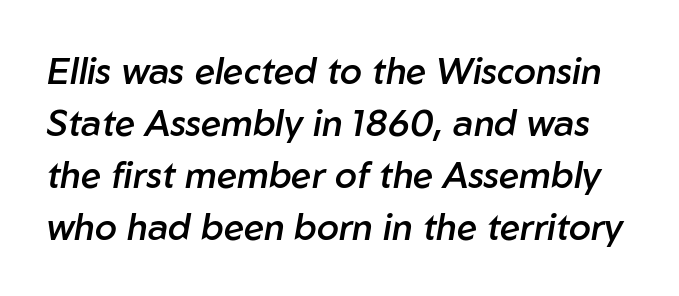
{"italic": "yes", "lean": "right", "slant_degrees": 10, "bold": "semi", "weight": "semibold", "width": "normal", "stroke_contrast": "low", "x_height": "medium", "monospaced": "no", "underline": "no", "line_spacing": "normal", "line_spacing_ratio": 1.44, "letter_spacing": "normal", "letter_spacing_em": 0.0, "glyph_px": 36}
